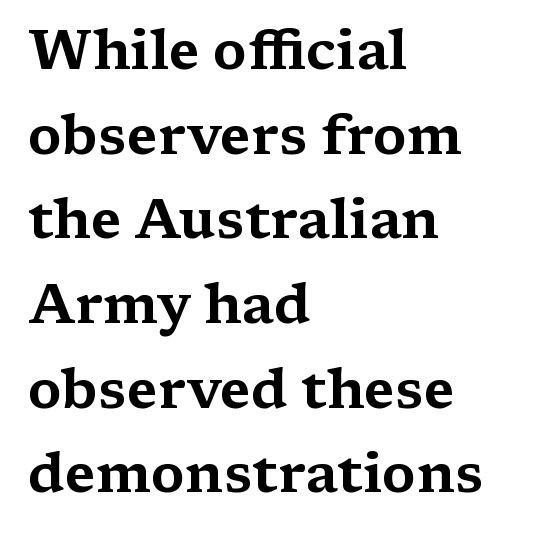
{"serif": "yes", "italic": "no", "width": "wide", "stroke_contrast": "medium", "x_height": "medium", "monospaced": "no", "underline": "no", "align": "left", "line_spacing": "normal", "line_spacing_ratio": 1.54, "letter_spacing": "normal", "letter_spacing_em": 0.0, "glyph_px": 55}
